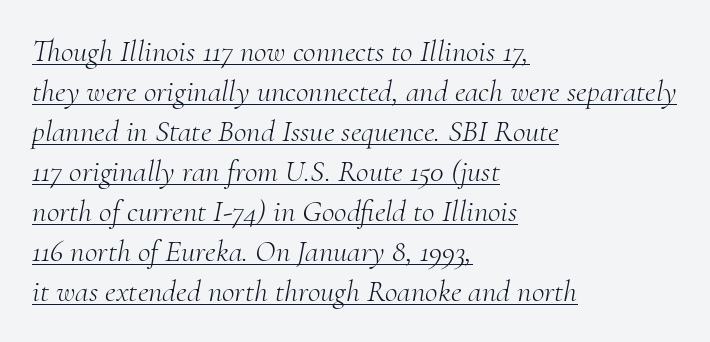
{"serif": "yes", "italic": "yes", "lean": "right", "slant_degrees": 10, "bold": "no", "weight": "light", "width": "normal", "stroke_contrast": "medium", "x_height": "small", "monospaced": "no", "underline": "yes", "align": "left", "line_spacing": "normal", "line_spacing_ratio": 1.29, "letter_spacing": "normal", "letter_spacing_em": 0.0, "glyph_px": 31}
